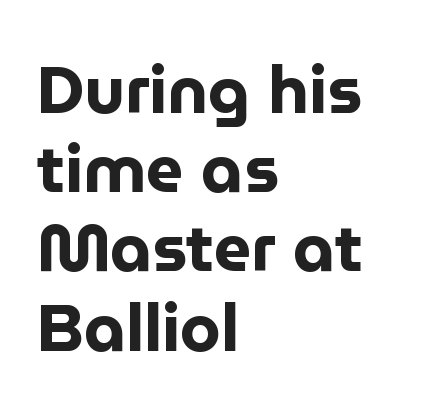
The foot of each line stays bare and open. Typeset ragged right — the left edge is the straight one. Words appear dense and cohesive because spacing is normal. Chunky letters — that's bold for sure. Ascenders rise straight up at ninety degrees.
